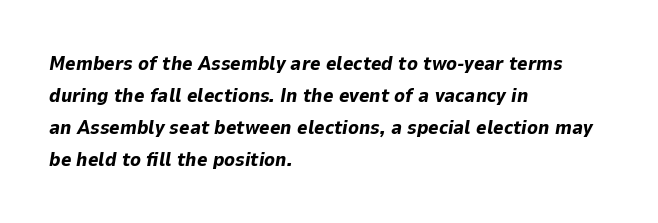
Q: Is the text bold? A: Yes.
Q: Is the text italic (slanted)? A: Yes, it leans right by about 9 degrees.
Q: Is the text underlined? A: No.
Q: How is the paragraph aligned? A: Left-aligned.
Q: Is the spacing between letters normal or unusually wide? A: Normal.
Q: Is the spacing between lines tight, normal or loose? A: Normal.
